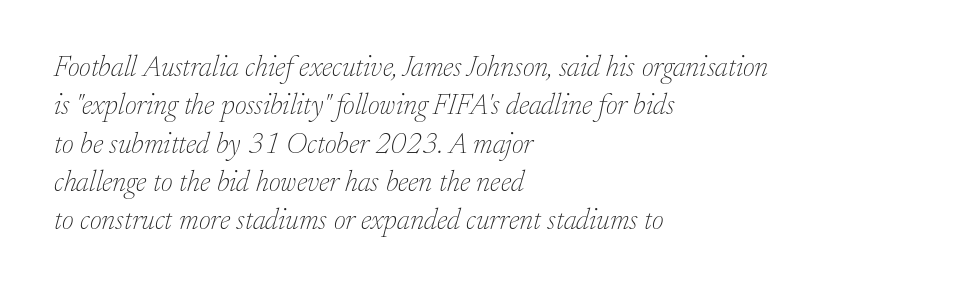
{"serif": "yes", "italic": "yes", "lean": "right", "slant_degrees": 17, "bold": "no", "weight": "thin", "width": "normal", "stroke_contrast": "low", "x_height": "small", "monospaced": "no", "underline": "no", "align": "left", "line_spacing": "normal", "line_spacing_ratio": 1.32, "letter_spacing": "normal", "letter_spacing_em": 0.0, "glyph_px": 29}
